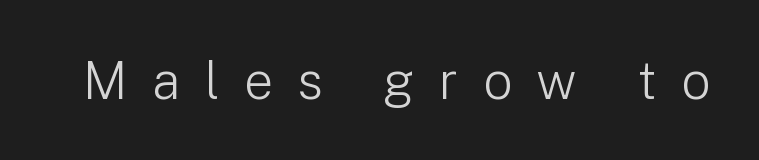
Q: Is the text bold? A: No.
Q: Is the text italic (slanted)? A: No, it is upright.
Q: Is the typeface a serif or a sans-serif typeface? A: Sans-serif.
Q: Is the text underlined? A: No.
Q: Is the spacing between letters normal or unusually wide? A: Unusually wide.
Q: Width (condensed, normal, or wide)? A: Normal.
Q: Stroke contrast? A: Low.
Q: x-height? A: Medium.
Q: Monospaced? A: No.
